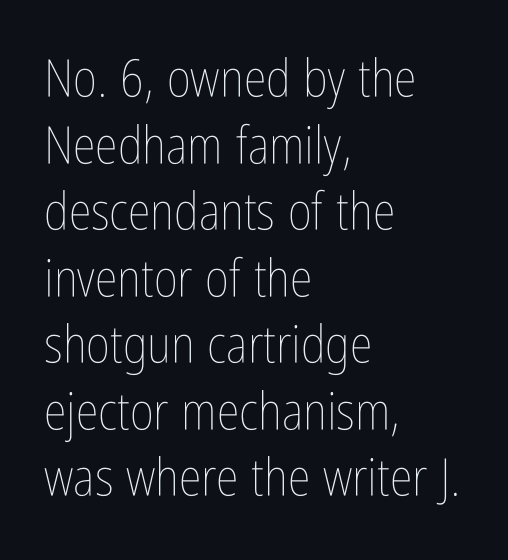
Q: Is the text bold? A: No.
Q: Is the text italic (slanted)? A: No, it is upright.
Q: Is the text underlined? A: No.
Q: How is the paragraph aligned? A: Left-aligned.
Q: Is the spacing between letters normal or unusually wide? A: Normal.
Q: Is the spacing between lines tight, normal or loose? A: Normal.
Q: Width (condensed, normal, or wide)? A: Condensed.
Q: Stroke contrast? A: Low.
Q: x-height? A: Medium.
Q: Monospaced? A: No.
